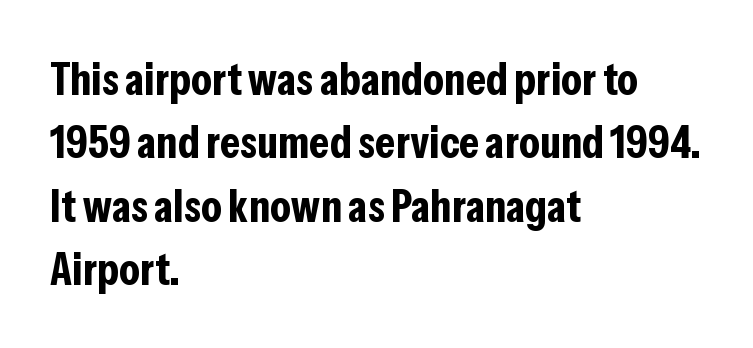
{"serif": "no", "italic": "no", "bold": "yes", "weight": "bold", "width": "condensed", "stroke_contrast": "low", "x_height": "medium", "monospaced": "no", "underline": "no", "align": "left", "line_spacing": "normal", "line_spacing_ratio": 1.38, "letter_spacing": "normal", "letter_spacing_em": 0.0, "glyph_px": 46}
